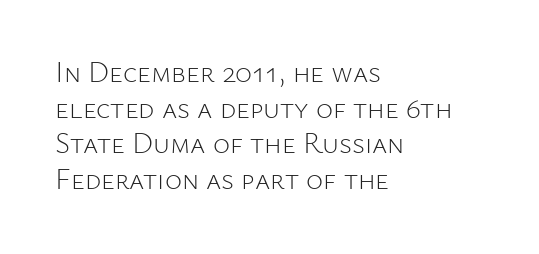
Q: Is the text bold? A: No.
Q: Is the text italic (slanted)? A: No, it is upright.
Q: Is the typeface a serif or a sans-serif typeface? A: Sans-serif.
Q: Is the text underlined? A: No.
Q: How is the paragraph aligned? A: Left-aligned.
Q: Is the spacing between letters normal or unusually wide? A: Normal.
Q: Width (condensed, normal, or wide)? A: Normal.
Q: Stroke contrast? A: Low.
Q: x-height? A: Medium.
Q: Monospaced? A: No.
